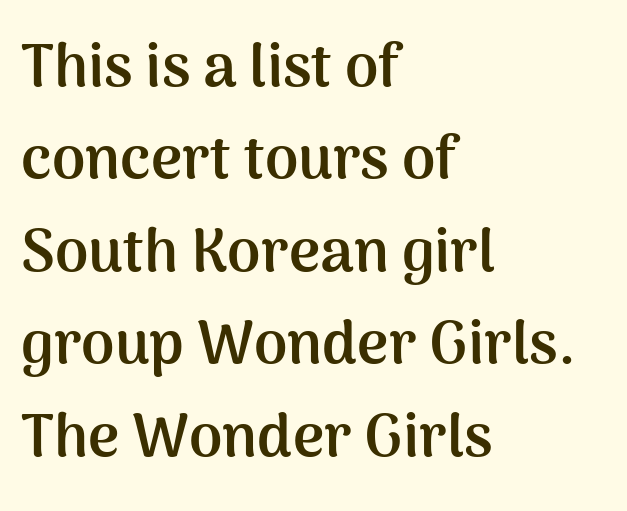
{"serif": "no", "italic": "no", "bold": "yes", "weight": "semibold", "width": "normal", "stroke_contrast": "medium", "x_height": "medium", "monospaced": "no", "underline": "no", "align": "left", "line_spacing": "normal", "line_spacing_ratio": 1.54, "letter_spacing": "normal", "letter_spacing_em": 0.0, "glyph_px": 60}
